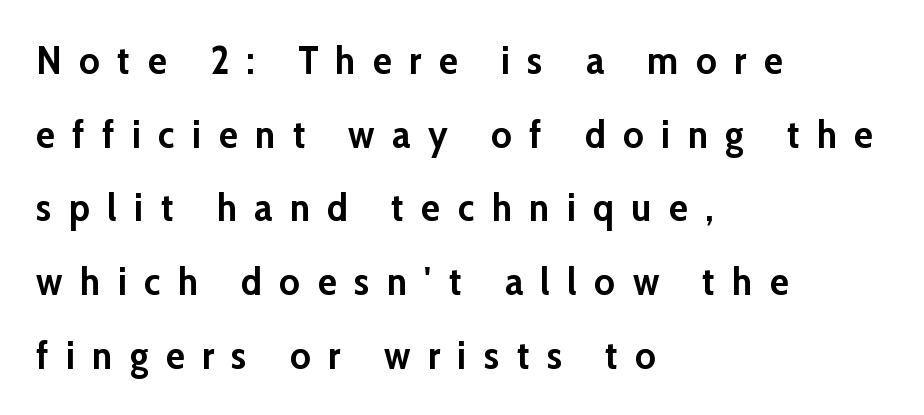
{"serif": "no", "italic": "no", "bold": "yes", "weight": "semibold", "width": "normal", "stroke_contrast": "low", "x_height": "medium", "monospaced": "no", "underline": "no", "align": "left", "line_spacing_ratio": 1.89, "letter_spacing": "wide", "letter_spacing_em": 0.45, "glyph_px": 39}
